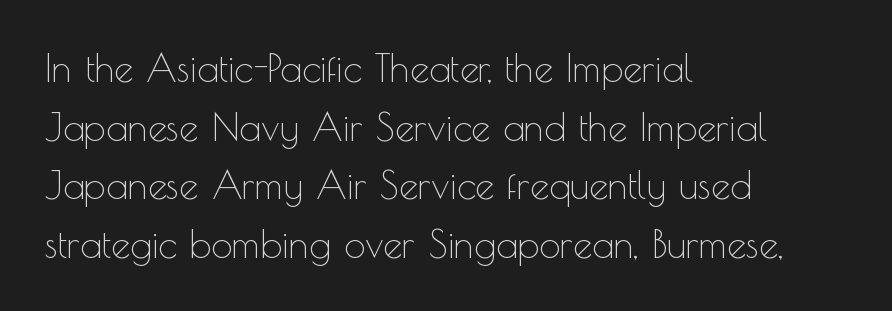
Q: Is the text bold? A: No.
Q: Is the text italic (slanted)? A: No, it is upright.
Q: Is the typeface a serif or a sans-serif typeface? A: Sans-serif.
Q: Is the text underlined? A: No.
Q: How is the paragraph aligned? A: Left-aligned.
Q: Is the spacing between letters normal or unusually wide? A: Normal.
Q: Is the spacing between lines tight, normal or loose? A: Normal.
Q: Width (condensed, normal, or wide)? A: Normal.
Q: x-height? A: Small.
Q: Monospaced? A: No.
